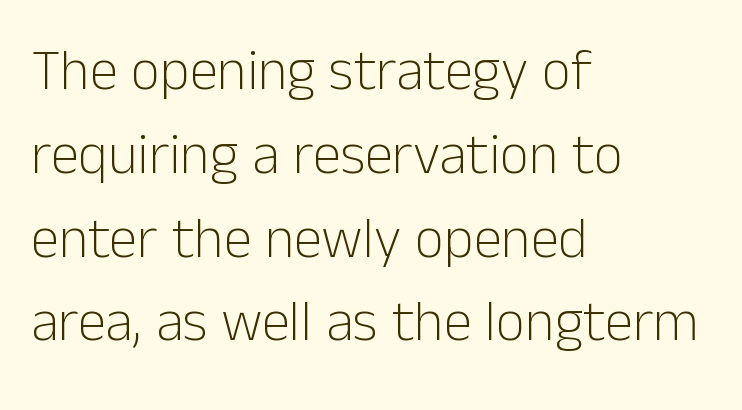
Q: Is the text bold? A: No.
Q: Is the text italic (slanted)? A: No, it is upright.
Q: Is the typeface a serif or a sans-serif typeface? A: Sans-serif.
Q: Is the text underlined? A: No.
Q: How is the paragraph aligned? A: Left-aligned.
Q: Is the spacing between letters normal or unusually wide? A: Normal.
Q: Is the spacing between lines tight, normal or loose? A: Normal.
Q: Width (condensed, normal, or wide)? A: Normal.
Q: Stroke contrast? A: Low.
Q: x-height? A: Medium.
Q: Monospaced? A: No.
